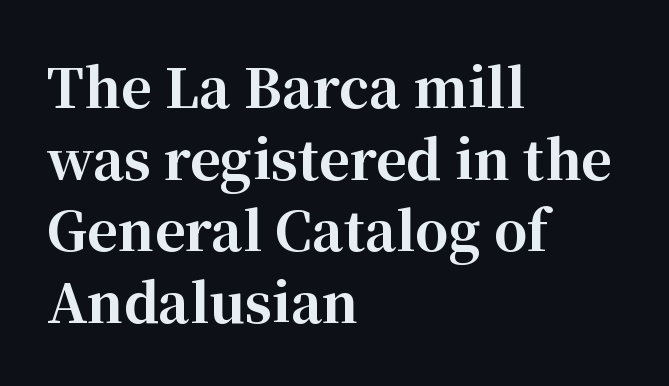
Q: Is the text bold? A: Yes.
Q: Is the text italic (slanted)? A: No, it is upright.
Q: Is the typeface a serif or a sans-serif typeface? A: Serif.
Q: Is the text underlined? A: No.
Q: How is the paragraph aligned? A: Left-aligned.
Q: Is the spacing between letters normal or unusually wide? A: Normal.
Q: Is the spacing between lines tight, normal or loose? A: Normal.
Q: Width (condensed, normal, or wide)? A: Normal.
Q: Stroke contrast? A: High.
Q: x-height? A: Medium.
Q: Monospaced? A: No.
